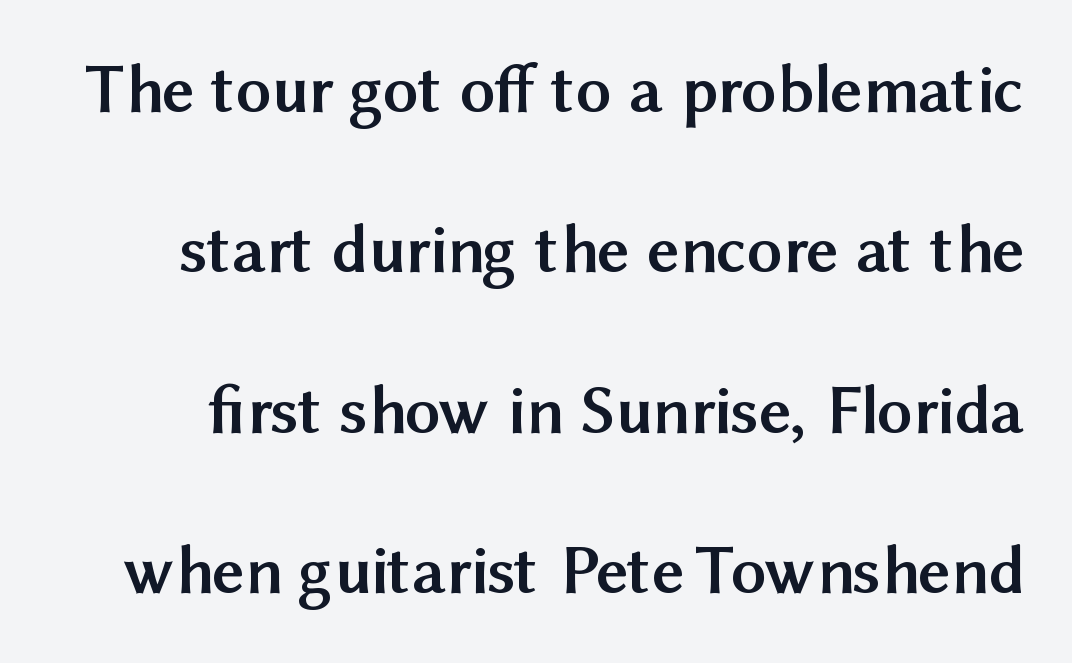
{"serif": "no", "italic": "no", "bold": "yes", "weight": "semibold", "width": "normal", "stroke_contrast": "medium", "x_height": "medium", "monospaced": "no", "underline": "no", "line_spacing": "loose", "line_spacing_ratio": 2.29, "letter_spacing": "normal", "letter_spacing_em": 0.0, "glyph_px": 70}
